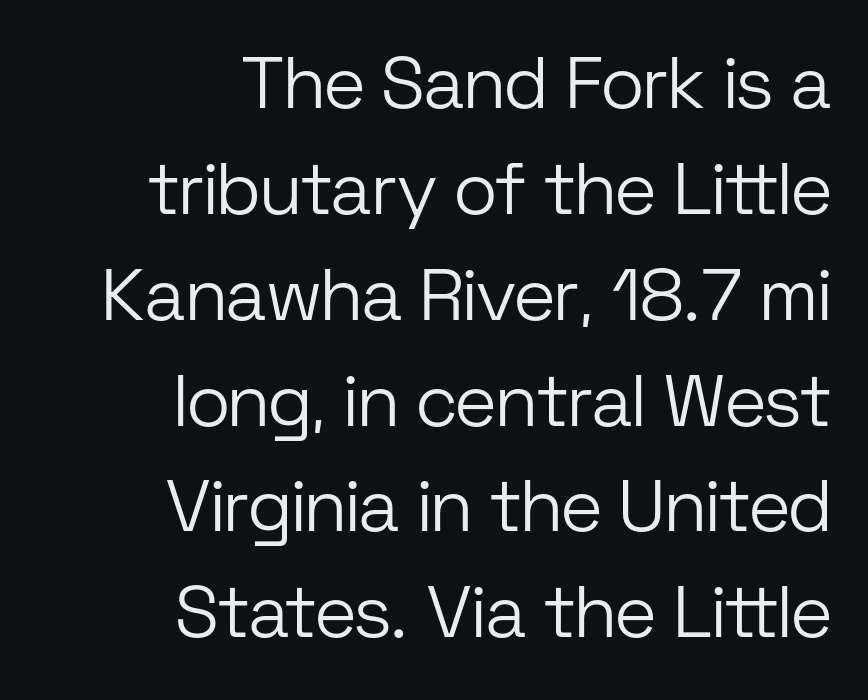
The face used here is proportionally spaced, like ordinary book or web type. Type style note: lacks serifs. Is the block centered? No — it sits flush against the right margin. Nothing heavy about these letters — not bold at all. Spacing between characters is what you'd get straight out of the box.
